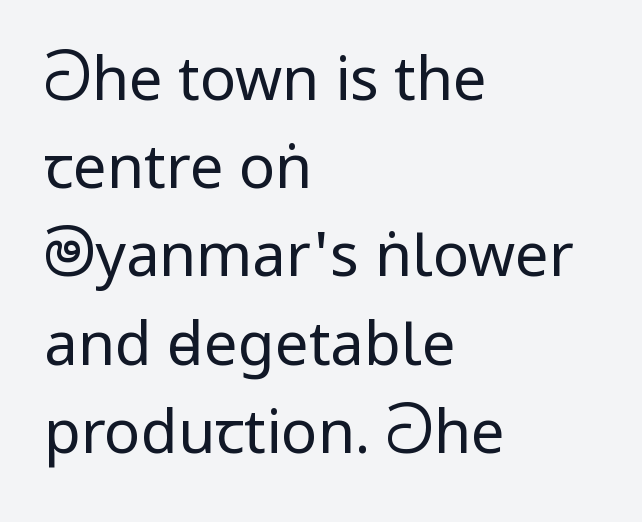
{"serif": "no", "italic": "no", "bold": "no", "weight": "regular", "width": "condensed", "stroke_contrast": "low", "underline": "no", "align": "left", "line_spacing": "normal", "line_spacing_ratio": 1.47, "letter_spacing": "normal", "letter_spacing_em": 0.0, "glyph_px": 60}
